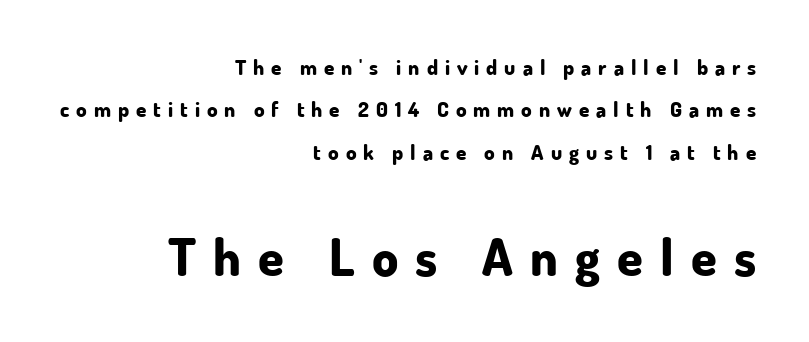
The image shows 52 px bold sans-serif type, upright; set right-aligned, loose line spacing (2.02x), unusually wide letter spacing (+0.33 em), not underlined; the second (bottom) block is 2.48x larger; low stroke contrast and a small x-height.
